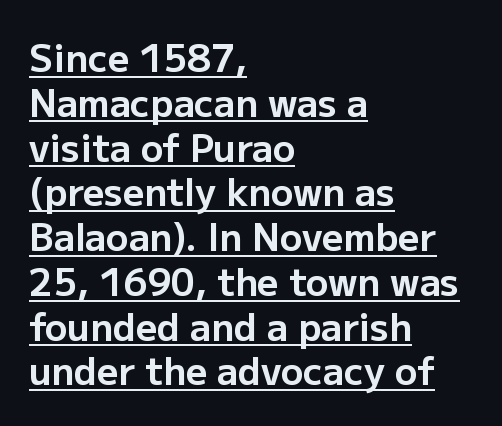
The image shows 37 px bold sans-serif type, upright; set left-aligned, line spacing 1.21x, normal letter spacing, underlined; low stroke contrast and a medium x-height.
